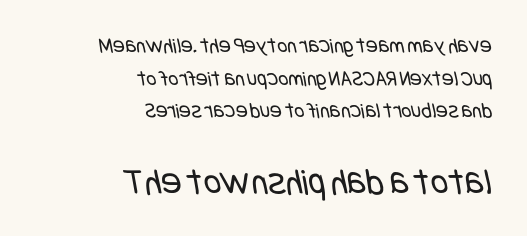
Weight class: somewhere from thin through regular. Underlining? Definitely not there. The rendering shows plain stroke endings on the letterforms — a sans-serif design. The lower block of text is set noticeably larger than the block above it. In terms of letterspacing, this is plain default setting. The text block is weighted toward the right margin, trailing off unevenly leftward.
